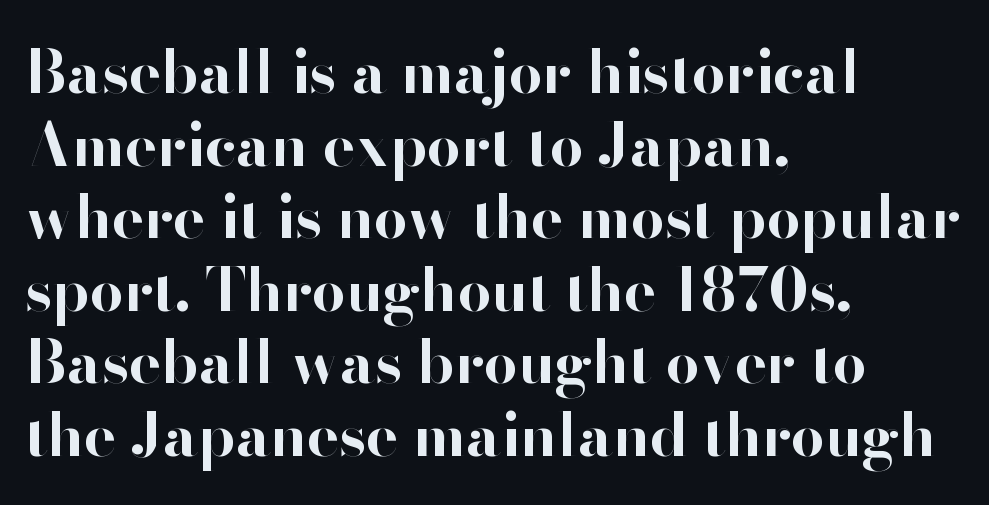
Q: Is the text bold? A: Yes.
Q: Is the text italic (slanted)? A: No, it is upright.
Q: Is the typeface a serif or a sans-serif typeface? A: Sans-serif.
Q: Is the text underlined? A: No.
Q: How is the paragraph aligned? A: Left-aligned.
Q: Is the spacing between letters normal or unusually wide? A: Normal.
Q: Width (condensed, normal, or wide)? A: Normal.
Q: Stroke contrast? A: High.
Q: x-height? A: Small.
Q: Monospaced? A: No.
